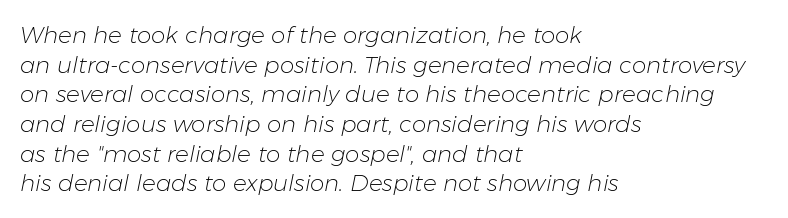
The lines are quadded left. Students, note that the glyphs here touch the page at normal intervals. The rendering uses a moderate line-height, typical for paragraphs. A typesetter would mark this as italic. Has an underline been added? It has not. Stems here are at most as thick as an everyday book face.
